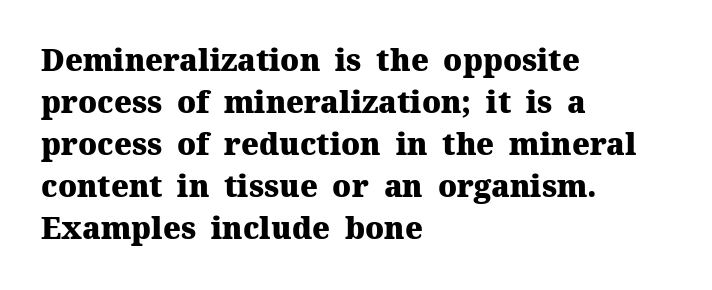
Nobody drew a line under any word here. What stands out about the letter spacing? Nothing — it is the standard amount. Rendered with straight, roman letterforms. Heavy, bold letterforms.
